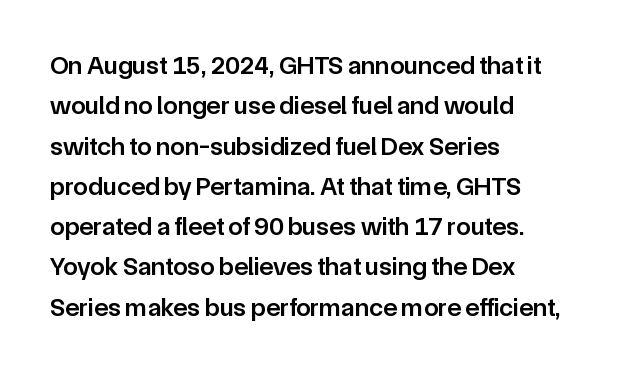
Q: Is the text bold? A: Semi-bold.
Q: Is the text italic (slanted)? A: No, it is upright.
Q: Is the text underlined? A: No.
Q: How is the paragraph aligned? A: Left-aligned.
Q: Is the spacing between letters normal or unusually wide? A: Normal.
Q: Is the spacing between lines tight, normal or loose? A: Normal.
